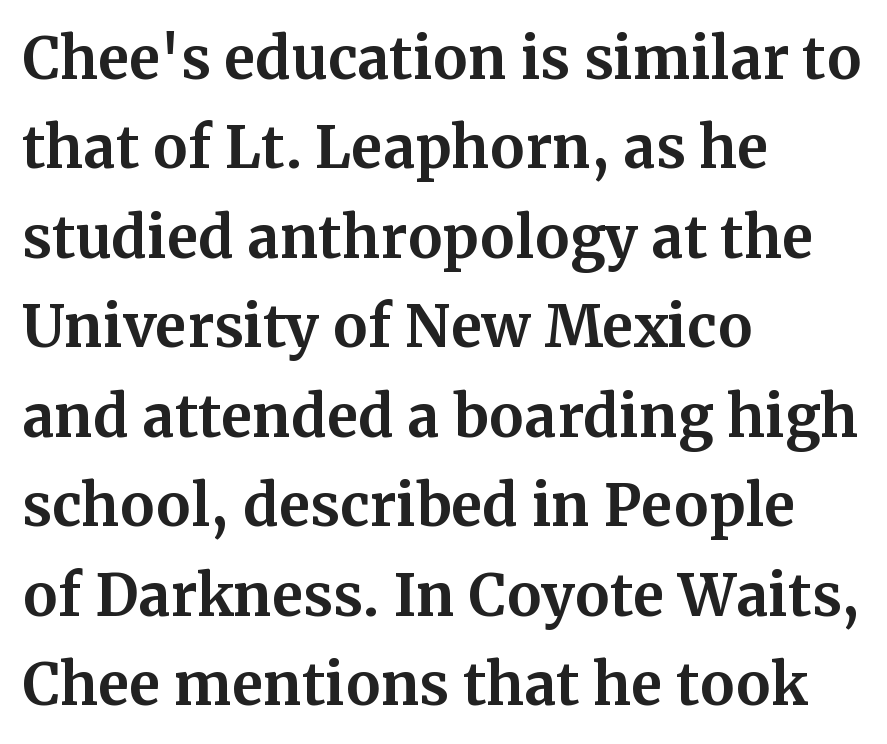
Proportional: the letters do not fall into vertical columns. A student would call this left alignment; a typographer would say flush left, rag right. When letters stand straight like this, we call the style roman or upright. Emphasis by weight is at full strength: bold. Successive baselines arrive at the customary interval.
